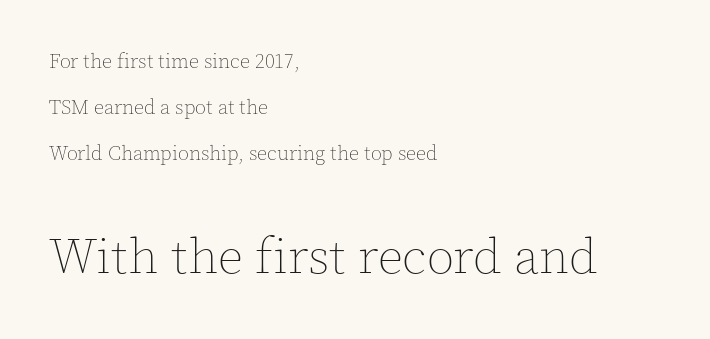
{"italic": "no", "bold": "no", "weight": "thin", "width": "normal", "x_height": "medium", "monospaced": "no", "underline": "no", "align": "left", "line_spacing": "loose", "line_spacing_ratio": 2.3, "letter_spacing": "normal", "letter_spacing_em": 0.0, "larger_block": "second", "size_ratio": 2.5, "glyph_px": 50}
